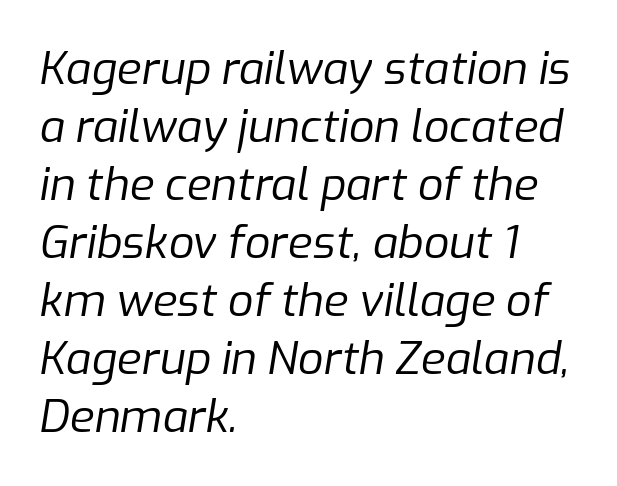
{"italic": "yes", "lean": "right", "slant_degrees": 9, "bold": "no", "weight": "regular", "width": "normal", "stroke_contrast": "low", "x_height": "medium", "monospaced": "no", "underline": "no", "align": "left", "line_spacing": "normal", "line_spacing_ratio": 1.29, "letter_spacing": "normal", "letter_spacing_em": 0.0, "glyph_px": 45}
